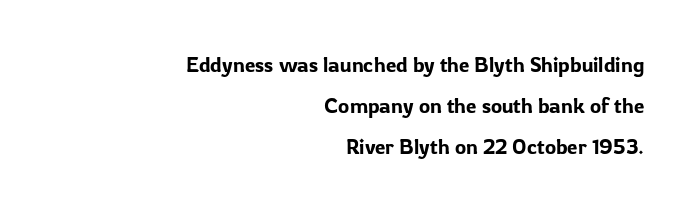
The gaps between neighbouring characters are ordinary and unremarkable. Leading is clearly above the norm, producing a sparse column. The rendering anchors every line to the right-hand side. A roman cut, with each character standing at attention. Honestly, there is no underline to notice here at all.
